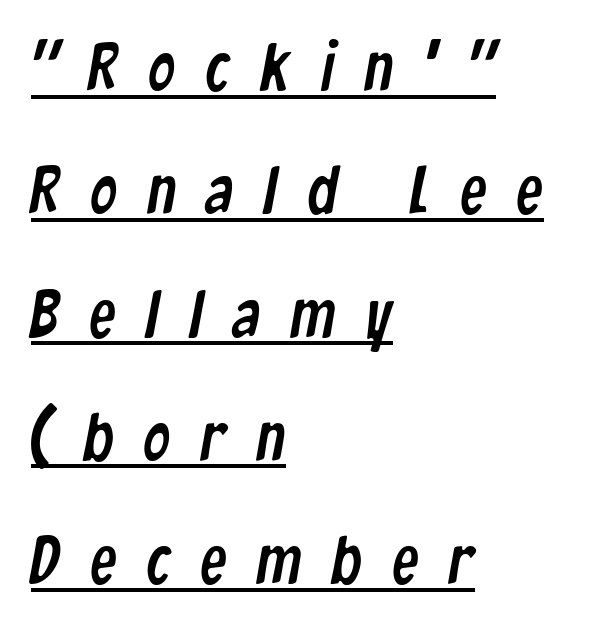
The rendering inserts visible extra space after every character. The glyphs are accompanied by a horizontal stroke just below them. The rendering uses natural spacing where letterforms have individual widths. Caption: multi-line text, flush left, ragged right.
